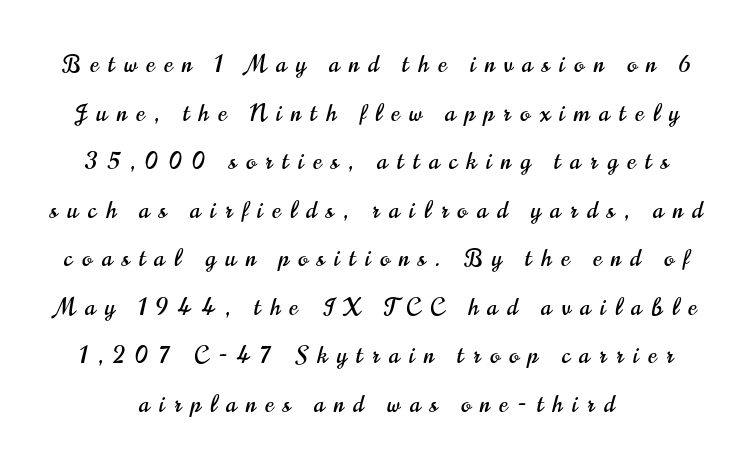
Does extra space separate the letters? Yes, quite a lot of it. The words here are not underlined. A typesetter would call this leading open, well beyond the default.
